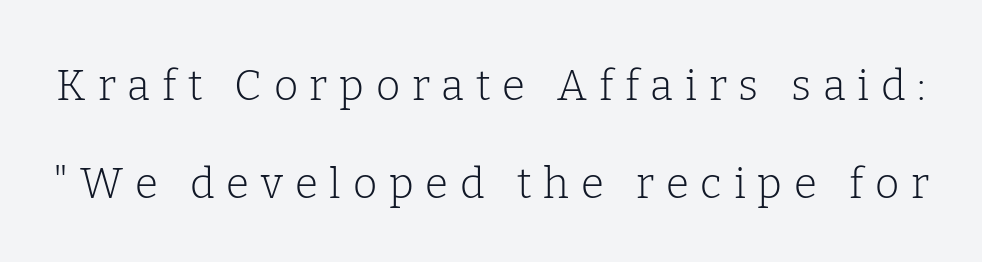
Q: Is the text bold? A: No.
Q: Is the text italic (slanted)? A: No, it is upright.
Q: Is the typeface a serif or a sans-serif typeface? A: Serif.
Q: Is the text underlined? A: No.
Q: Is the spacing between letters normal or unusually wide? A: Unusually wide.
Q: Is the spacing between lines tight, normal or loose? A: Loose.
Q: Width (condensed, normal, or wide)? A: Normal.
Q: Stroke contrast? A: Low.
Q: x-height? A: Medium.
Q: Monospaced? A: No.
